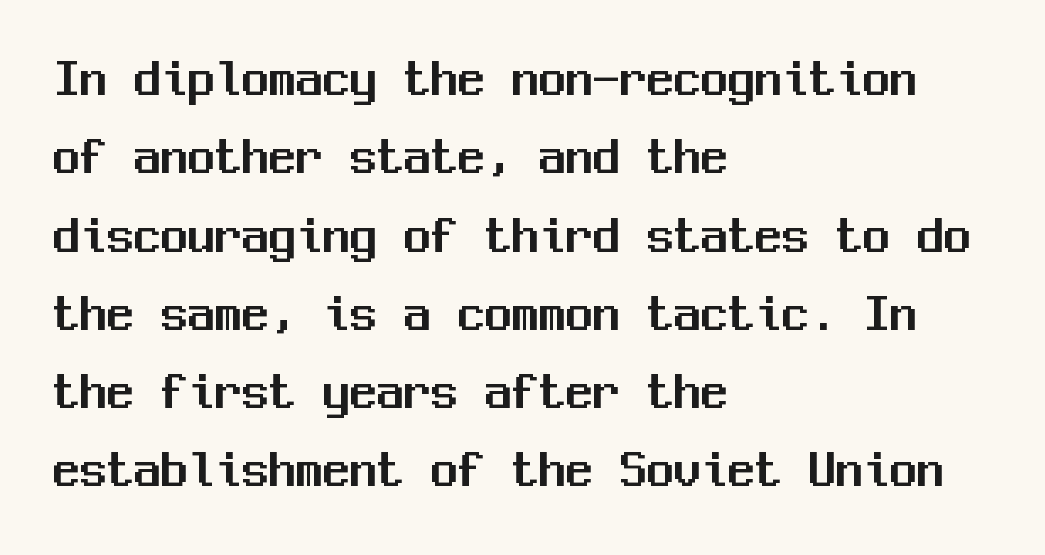
The image shows 54 px sans-serif type, upright, monospaced; set left-aligned, normal line spacing (1.45x), normal letter spacing, not underlined; medium stroke contrast and a medium x-height.
